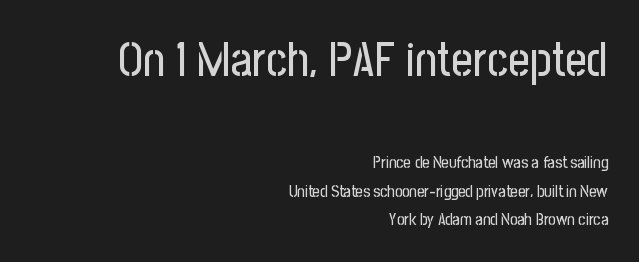
Underline: absent. The glyphs in this specimen are sans serif. If you squint, the top block still reads clearly — it's the larger of the two. A typesetter would mark this as roman, not italic. Words appear dense and cohesive because spacing is normal. Casual observation: everything's shoved over to the right.
